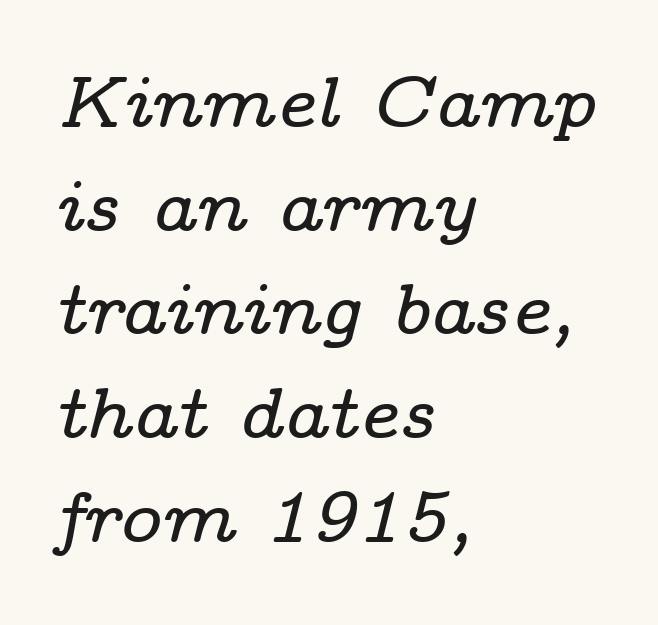
The image shows 72 px wide serif type, italic (leaning right); set left-aligned, normal line spacing (1.44x), normal letter spacing, not underlined; low stroke contrast and a medium x-height.
